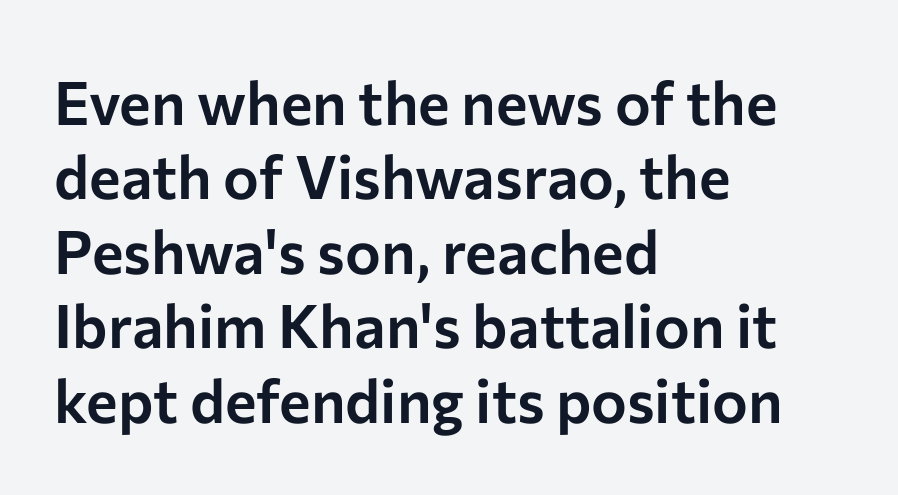
The type sits square on the baseline with zero lean. Does extra space separate the letters? No, they use regular spacing. The strip under each line holds only bare page. Layout note: lines flush left.
